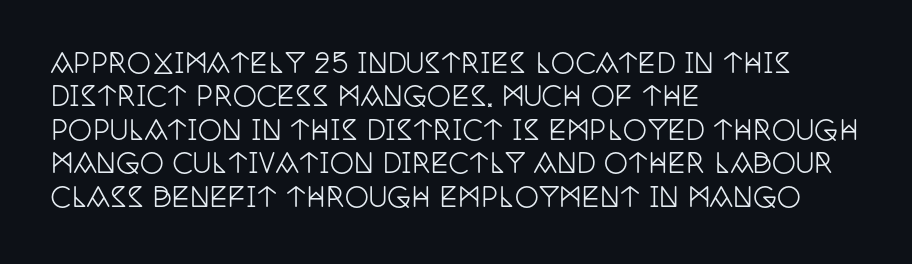
Q: Is the text italic (slanted)? A: No, it is upright.
Q: Is the text underlined? A: No.
Q: How is the paragraph aligned? A: Left-aligned.
Q: Is the spacing between letters normal or unusually wide? A: Normal.
